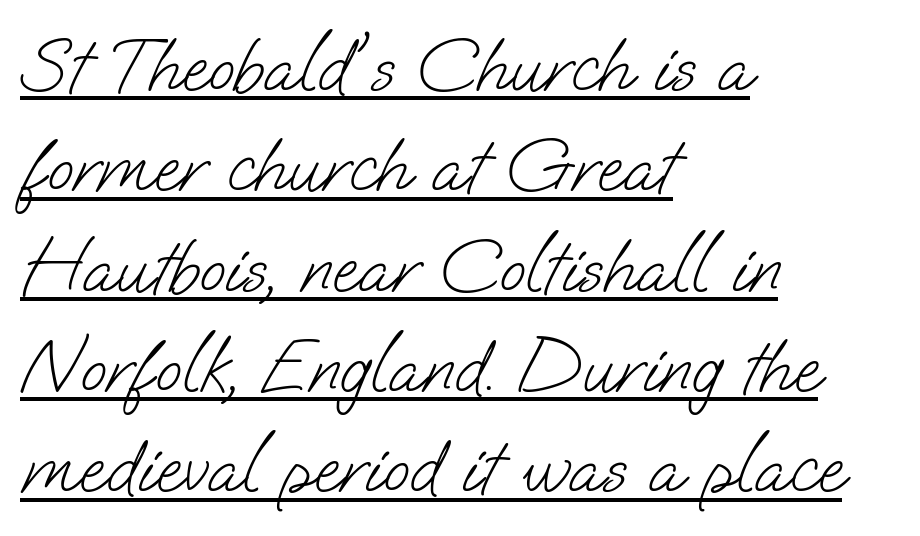
The image shows 76 px light sans-serif type; set left-aligned, normal line spacing (1.32x), normal letter spacing, underlined; low stroke contrast and a small x-height.
